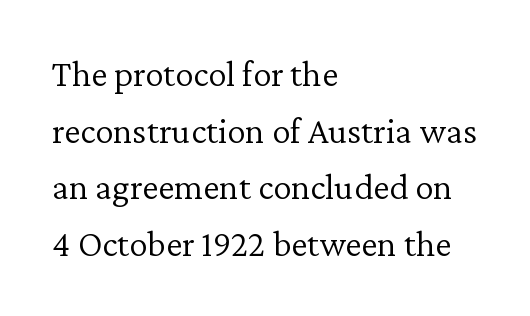
Q: Is the text bold? A: No.
Q: Is the text italic (slanted)? A: No, it is upright.
Q: Is the typeface a serif or a sans-serif typeface? A: Serif.
Q: Is the text underlined? A: No.
Q: How is the paragraph aligned? A: Left-aligned.
Q: Is the spacing between letters normal or unusually wide? A: Normal.
Q: Is the spacing between lines tight, normal or loose? A: Normal.
Q: Width (condensed, normal, or wide)? A: Normal.
Q: Stroke contrast? A: Low.
Q: x-height? A: Medium.
Q: Monospaced? A: No.
